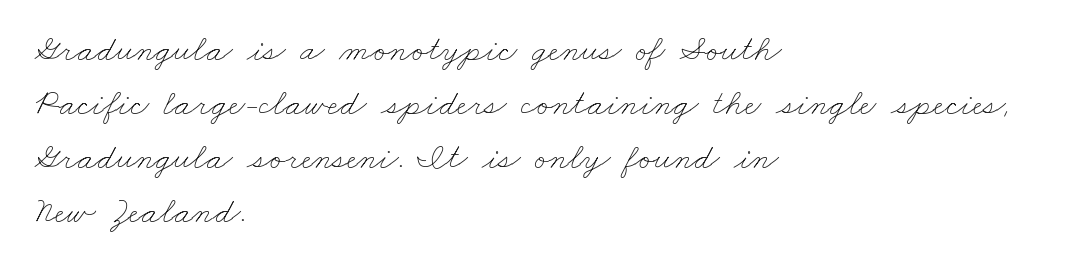
No letter is thick-stroked: the sample isn't bold. These lines stack with their left ends in a neat column. The block of text has a typical density, with ordinary space between rows. Characters follow at the spacing the type designer built in. Bare-footed words on every line. The face used here is proportionally spaced, like ordinary book or web type.
